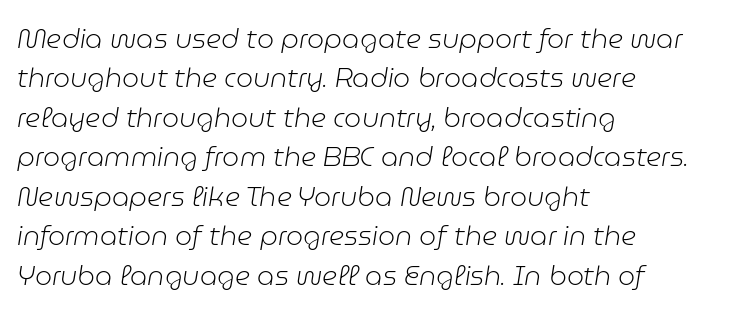
Beneath every word, the page is bare. Reading down the block, your eye returns to a fixed left position each line. The tracking reads as untouched default to a designer's eye. If you drew a line through each stem, it would be angled. Vertical stems look standard width or narrower in stroke. The space between consecutive lines is moderate.
